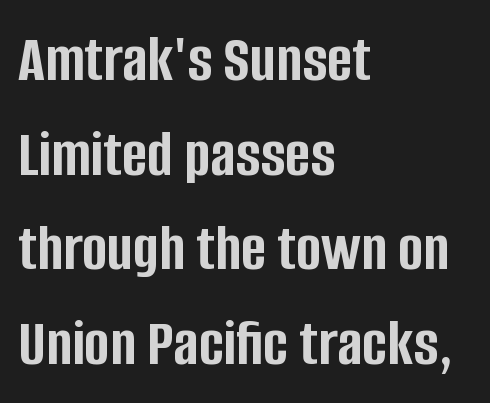
{"serif": "no", "italic": "no", "bold": "yes", "weight": "semibold", "width": "condensed", "stroke_contrast": "low", "x_height": "large", "monospaced": "no", "underline": "no", "align": "left", "line_spacing": "normal", "line_spacing_ratio": 1.39, "letter_spacing": "normal", "letter_spacing_em": 0.0, "glyph_px": 68}
